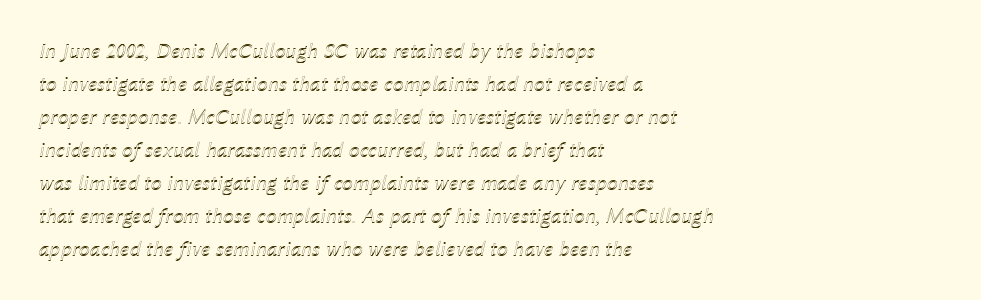
The image shows 22 px text type, italic (leaning right); set left-aligned, normal line spacing (1.5x), normal letter spacing, not underlined.
